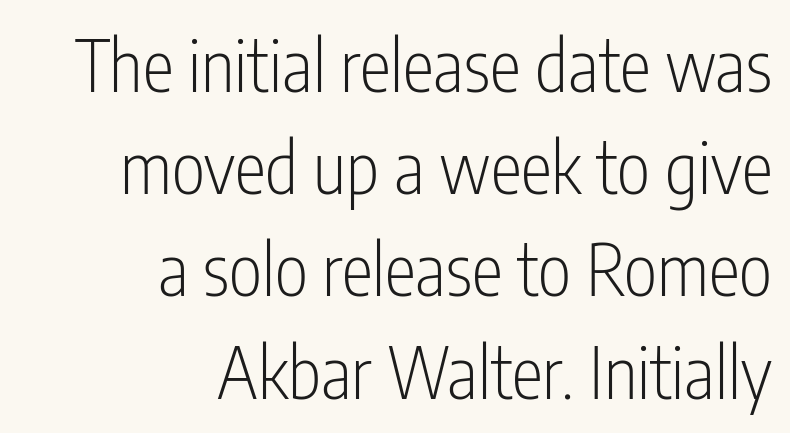
{"serif": "no", "italic": "no", "bold": "no", "weight": "light", "width": "condensed", "stroke_contrast": "low", "x_height": "medium", "monospaced": "no", "underline": "no", "align": "right", "line_spacing": "normal", "line_spacing_ratio": 1.44, "letter_spacing": "normal", "letter_spacing_em": 0.0, "glyph_px": 71}
